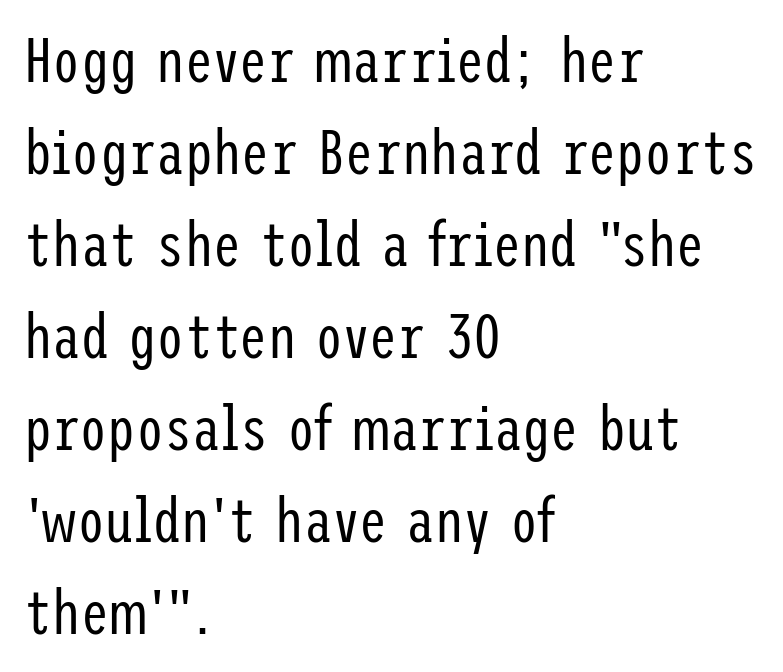
Letterform terminals end flat and unadorned throughout the passage. The typography opts for an upright posture over an oblique one. The typeface has the unassuming heft of standard copy or less. Caption: standard tracking, unaltered. Quick note: interline space is typical. The passage is arranged the way most books set body copy — flush left.
